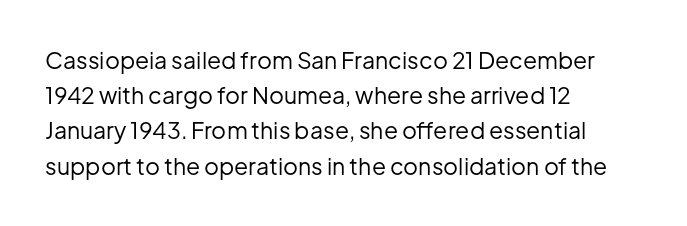
The image shows 23 px text type, upright; set left-aligned, normal line spacing (1.53x), normal letter spacing, not underlined.
